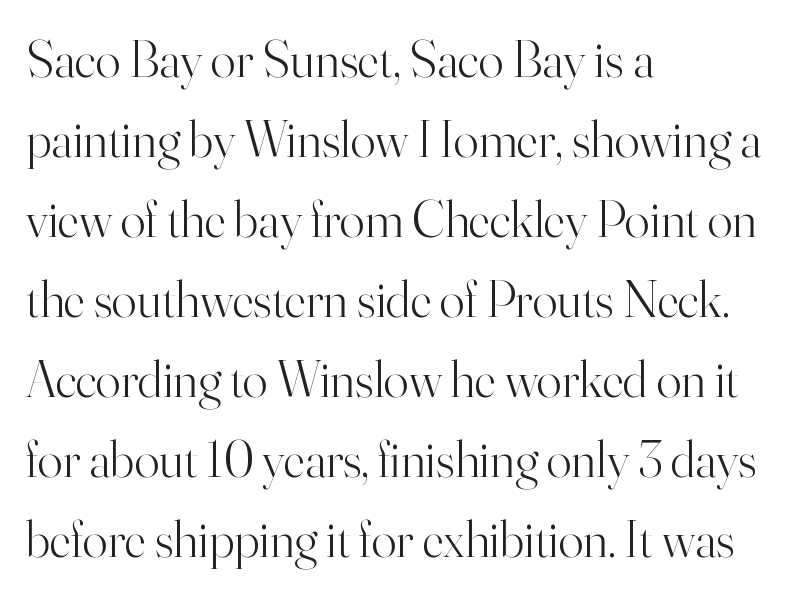
There is no visible air inserted between adjacent glyphs. This block has exactly the height ordinary leading produces. The space beneath each line is pristine and unruled. If you drew a line through each stem, it would be perfectly vertical. The letters carry serifs — small finishing strokes at the ends of their stems. Ink coverage per letter is moderate at most.
